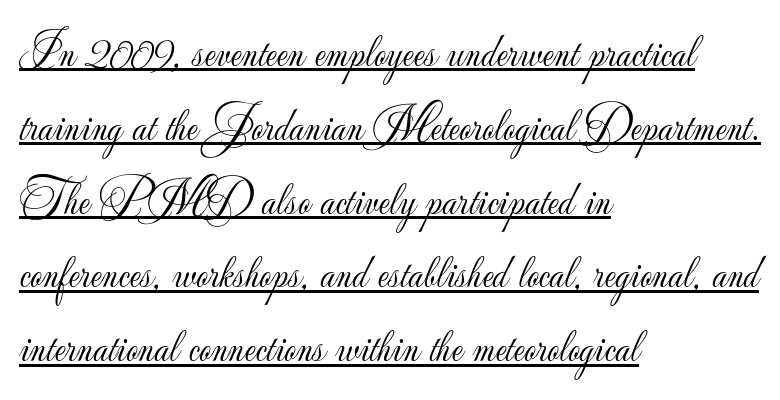
Q: Is the text bold? A: No.
Q: Is the text italic (slanted)? A: Yes.
Q: Is the typeface a serif or a sans-serif typeface? A: Sans-serif.
Q: Is the text underlined? A: Yes.
Q: How is the paragraph aligned? A: Left-aligned.
Q: Is the spacing between letters normal or unusually wide? A: Normal.
Q: Is the spacing between lines tight, normal or loose? A: Normal.
Q: Width (condensed, normal, or wide)? A: Normal.
Q: Stroke contrast? A: Low.
Q: x-height? A: Small.
Q: Monospaced? A: No.
